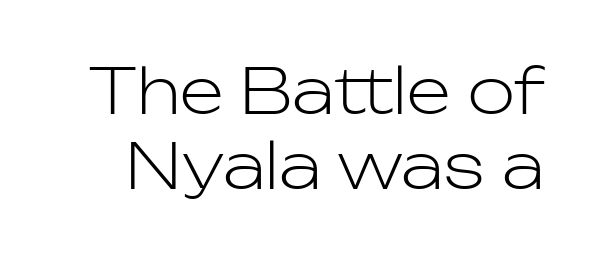
The image shows 63 px light sans-serif type, upright; set line spacing 1.19x, normal letter spacing, not underlined; low stroke contrast and a medium x-height.
